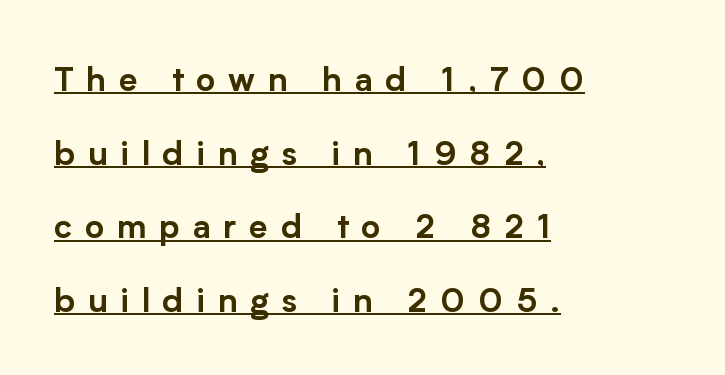
Q: Is the text italic (slanted)? A: No, it is upright.
Q: Is the typeface a serif or a sans-serif typeface? A: Sans-serif.
Q: Is the text underlined? A: Yes.
Q: How is the paragraph aligned? A: Left-aligned.
Q: Is the spacing between letters normal or unusually wide? A: Unusually wide.
Q: Is the spacing between lines tight, normal or loose? A: Loose.
Q: Width (condensed, normal, or wide)? A: Normal.
Q: Stroke contrast? A: Low.
Q: x-height? A: Medium.
Q: Monospaced? A: No.
